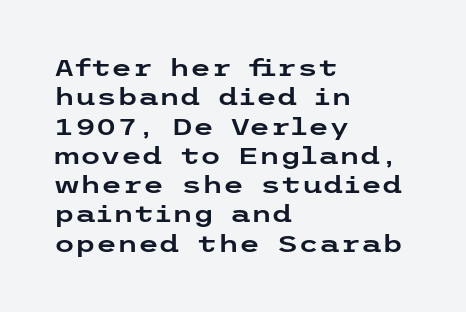
{"italic": "no", "underline": "no", "align": "left", "line_spacing_ratio": 1.22, "letter_spacing": "normal", "letter_spacing_em": 0.0, "glyph_px": 24}
